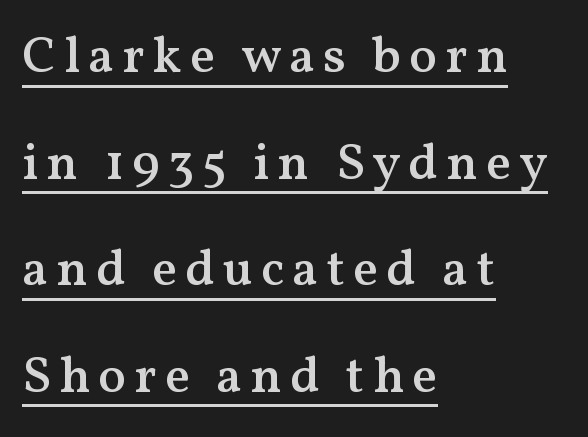
The image shows 52 px semibold serif type, upright; set left-aligned, loose line spacing (2.05x), underlined; medium stroke contrast and a medium x-height.
